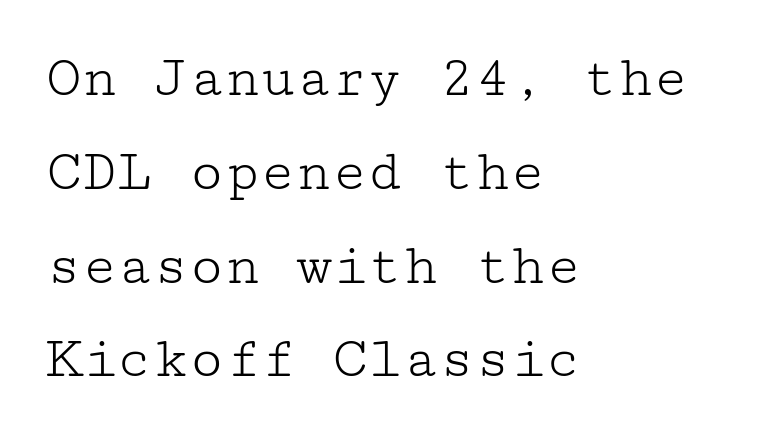
The image shows 59 px light, wide serif type, upright; set left-aligned, normal line spacing (1.59x), normal letter spacing, not underlined; low stroke contrast and a medium x-height.
